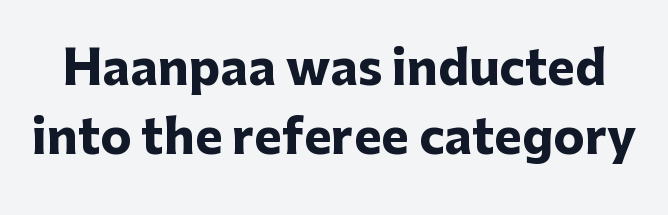
The space beneath each line is pristine and unruled. What's the leading like? Ordinary, nothing unusual. Think of a printed novel: that variable character pitch is what you see here. The letters sit at their default tracking, neither squeezed nor spread. Note: no serifs on the glyphs. The type sits square on the baseline with zero lean.
